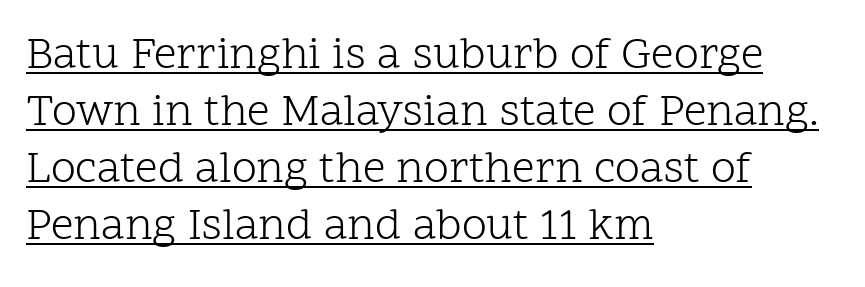
The image shows 45 px light serif type, upright; set left-aligned, normal line spacing (1.27x), normal letter spacing, underlined; low stroke contrast and a medium x-height.
